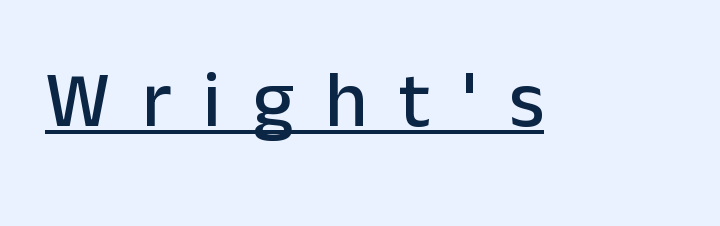
{"serif": "no", "italic": "no", "width": "normal", "stroke_contrast": "low", "x_height": "medium", "monospaced": "no", "underline": "yes", "letter_spacing": "wide", "letter_spacing_em": 0.4, "glyph_px": 79}
